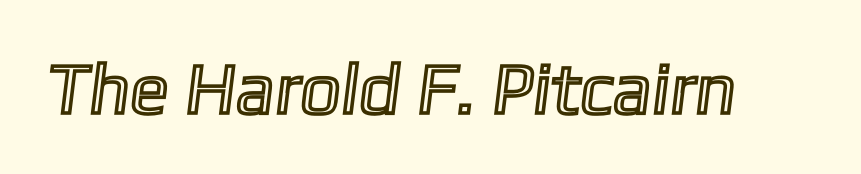
{"width": "normal", "x_height": "medium", "monospaced": "no", "underline": "no", "letter_spacing": "normal", "letter_spacing_em": 0.0, "glyph_px": 72}
